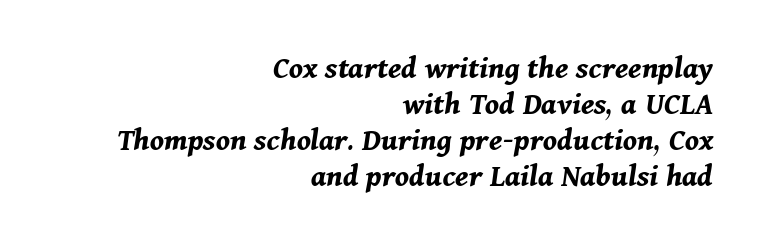
{"italic": "yes", "lean": "right", "slant_degrees": 11, "bold": "yes", "weight": "bold", "width": "normal", "stroke_contrast": "medium", "x_height": "medium", "monospaced": "no", "underline": "no", "align": "right", "line_spacing": "tight", "line_spacing_ratio": 1.09, "letter_spacing": "normal", "letter_spacing_em": 0.0, "glyph_px": 33}
